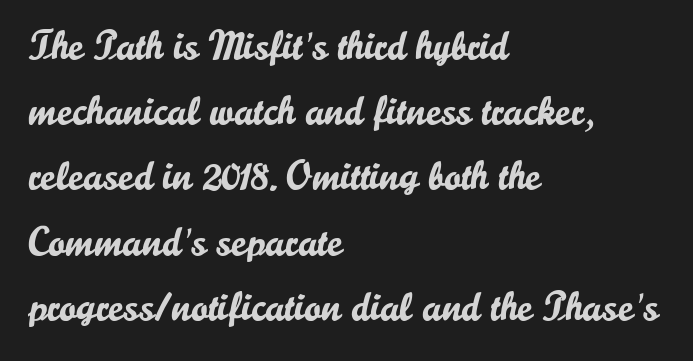
A normal amount of white space separates one row of letters from the next. Visually the block forms a straight wall on the left and a jagged coastline on the right. The tracking reads as untouched default to a designer's eye. Think of a printed novel: that variable character pitch is what you see here. Unmarked baselines from the first word to the last.
